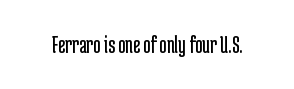
Q: Is the text bold? A: No.
Q: Is the text italic (slanted)? A: No, it is upright.
Q: Is the text underlined? A: No.
Q: Is the spacing between letters normal or unusually wide? A: Normal.
